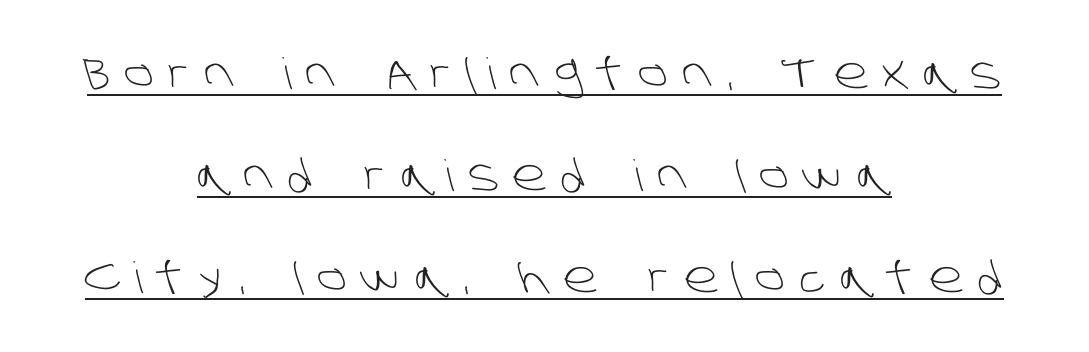
{"serif": "no", "bold": "no", "weight": "light", "width": "normal", "stroke_contrast": "low", "x_height": "large", "monospaced": "no", "underline": "yes", "align": "center", "line_spacing": "loose", "line_spacing_ratio": 2.37, "letter_spacing": "wide", "letter_spacing_em": 0.33, "glyph_px": 43}
